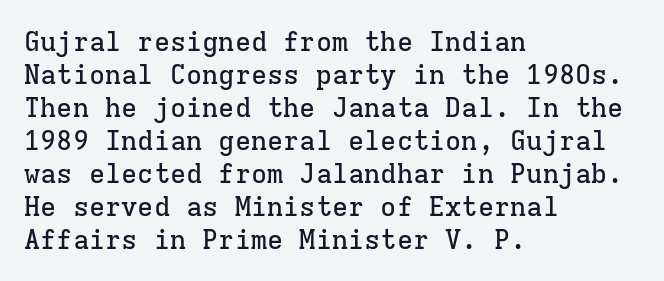
{"italic": "no", "underline": "no", "align": "left", "line_spacing_ratio": 1.22, "letter_spacing": "normal", "letter_spacing_em": 0.0, "glyph_px": 27}
